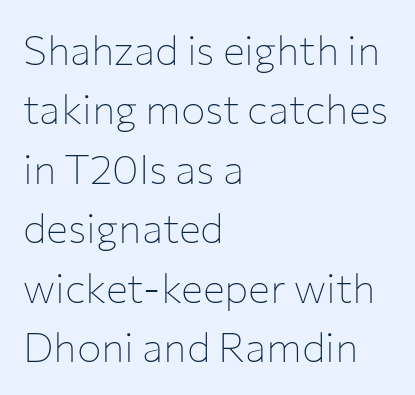
Q: Is the text bold? A: No.
Q: Is the text italic (slanted)? A: No, it is upright.
Q: Is the typeface a serif or a sans-serif typeface? A: Sans-serif.
Q: Is the text underlined? A: No.
Q: How is the paragraph aligned? A: Left-aligned.
Q: Is the spacing between letters normal or unusually wide? A: Normal.
Q: Is the spacing between lines tight, normal or loose? A: Normal.
Q: Width (condensed, normal, or wide)? A: Normal.
Q: Stroke contrast? A: Low.
Q: x-height? A: Medium.
Q: Monospaced? A: No.
